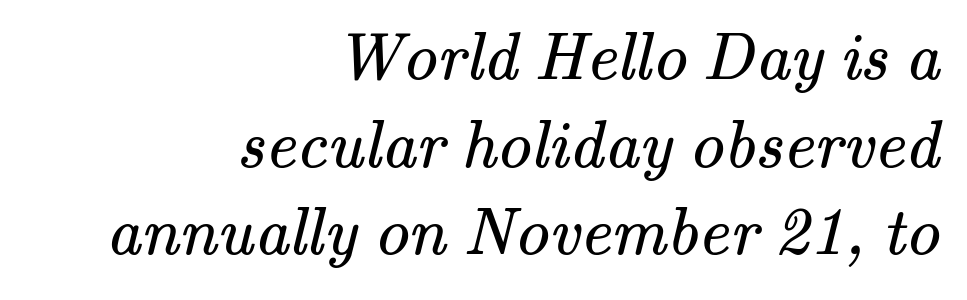
The image shows 68 px regular-weight serif type; set right-aligned, normal line spacing (1.29x), normal letter spacing, not underlined; medium stroke contrast and a small x-height.
